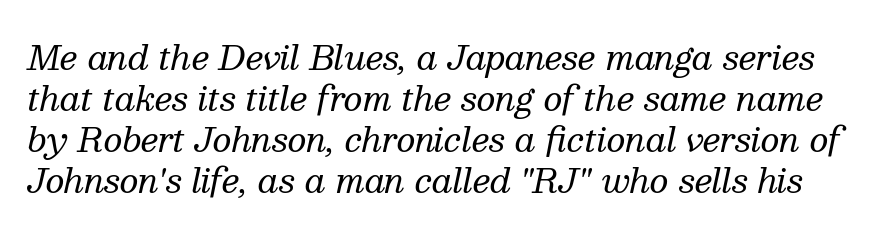
The image shows 33 px regular-weight serif type, italic (leaning right); set line spacing 1.24x, normal letter spacing, not underlined; medium stroke contrast and a medium x-height.
